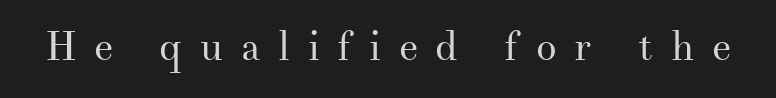
The rendering inserts visible extra space after every character. Italic: no, the glyphs are upright roman. Is the stroke heavy? The answer is a plain regular-or-lighter. Each letter keeps its own natural width here, so spacing adapts to shape.
